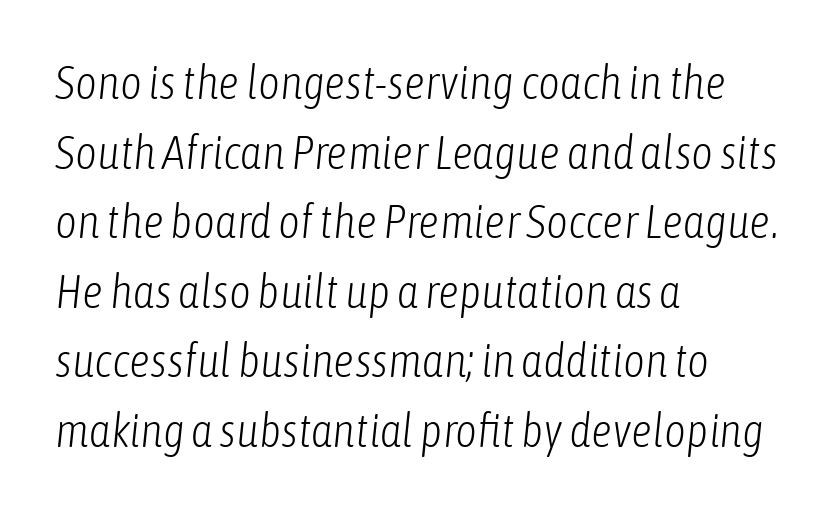
The text carries the slant typical of an italic or oblique font. Reading down the block, your eye returns to a fixed left position each line. The font is comparable to plain body text, perhaps lighter. The letters advance in unequal steps, a hallmark of proportional type. Plain, unruled lines of type. Reading down the column, the eye jumps a familiar distance to each next line.
